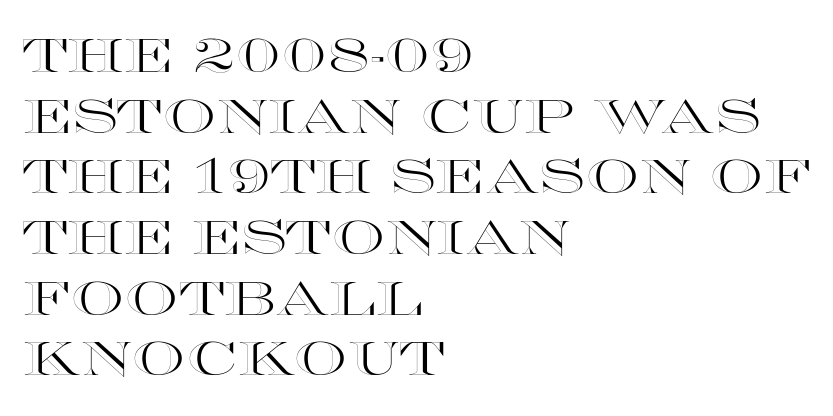
Q: Is the text italic (slanted)? A: No, it is upright.
Q: Is the text underlined? A: No.
Q: How is the paragraph aligned? A: Left-aligned.
Q: Is the spacing between letters normal or unusually wide? A: Normal.
Q: Is the spacing between lines tight, normal or loose? A: Normal.
Q: Width (condensed, normal, or wide)? A: Wide.
Q: x-height? A: Large.
Q: Monospaced? A: No.
